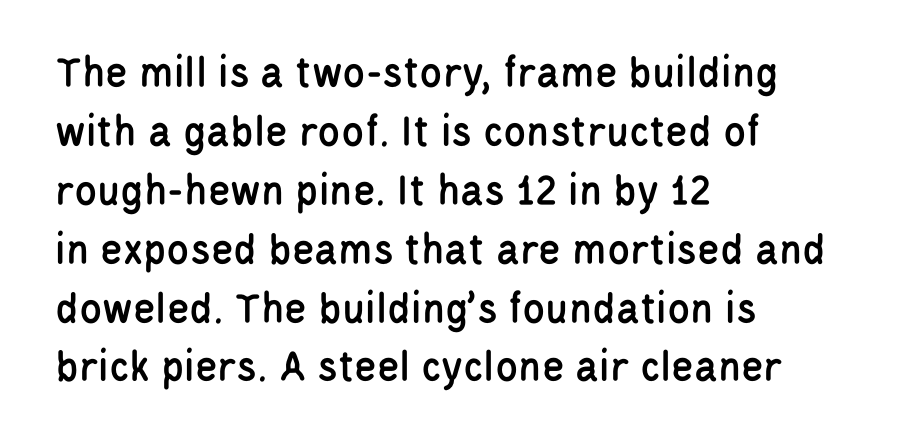
{"serif": "no", "italic": "no", "width": "condensed", "stroke_contrast": "low", "x_height": "large", "monospaced": "no", "underline": "no", "align": "left", "line_spacing": "normal", "line_spacing_ratio": 1.28, "letter_spacing": "normal", "letter_spacing_em": 0.0, "glyph_px": 46}
